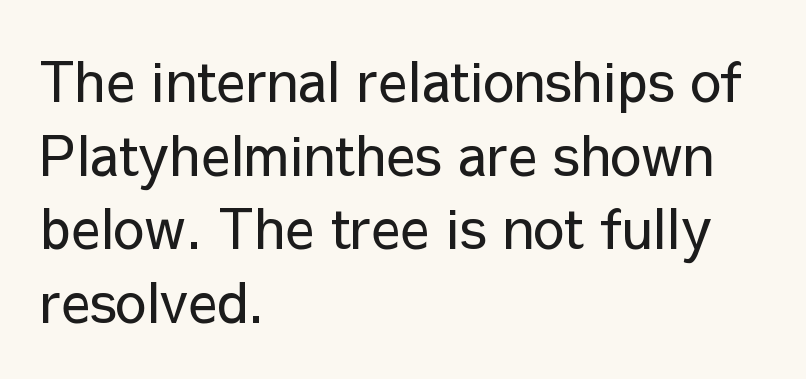
{"serif": "no", "italic": "no", "bold": "no", "weight": "regular", "width": "normal", "stroke_contrast": "low", "x_height": "medium", "monospaced": "no", "underline": "no", "align": "left", "line_spacing": "normal", "line_spacing_ratio": 1.34, "letter_spacing": "normal", "letter_spacing_em": 0.0, "glyph_px": 55}
